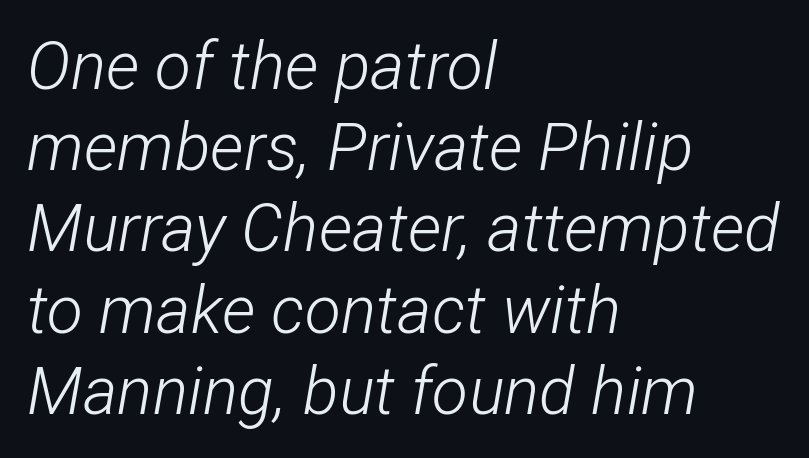
{"italic": "yes", "lean": "right", "slant_degrees": 12, "bold": "no", "weight": "light", "width": "condensed", "stroke_contrast": "low", "x_height": "medium", "monospaced": "no", "underline": "no", "align": "left", "line_spacing_ratio": 1.23, "letter_spacing": "normal", "letter_spacing_em": 0.0, "glyph_px": 66}
